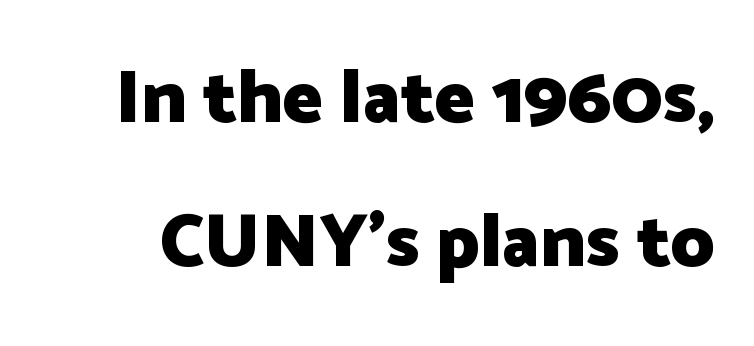
{"serif": "no", "italic": "no", "bold": "yes", "weight": "heavy", "width": "normal", "stroke_contrast": "low", "x_height": "medium", "monospaced": "no", "underline": "no", "line_spacing": "loose", "line_spacing_ratio": 1.92, "letter_spacing": "normal", "letter_spacing_em": 0.0, "glyph_px": 75}
